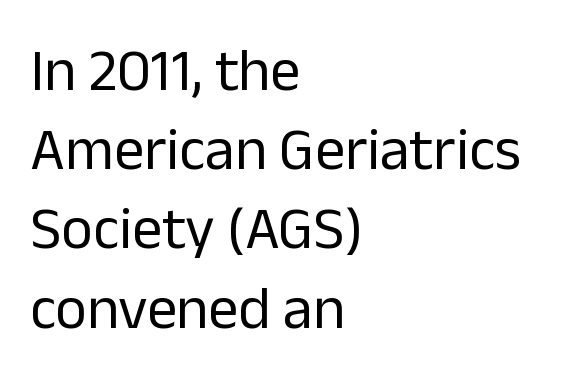
{"serif": "no", "italic": "no", "bold": "no", "weight": "regular", "width": "normal", "stroke_contrast": "low", "x_height": "medium", "monospaced": "no", "underline": "no", "align": "left", "line_spacing": "normal", "line_spacing_ratio": 1.32, "letter_spacing": "normal", "letter_spacing_em": 0.0, "glyph_px": 60}
